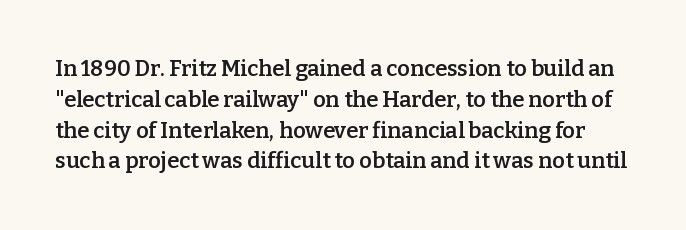
Here the glyphs are tracked normally, forming tight word shapes. Honestly, the row spacing looks completely unremarkable. The foot of each line stays bare and open. The letters are semibold — heavier than regular but short of a full bold. Every stem runs plumb, perpendicular to the baseline.
